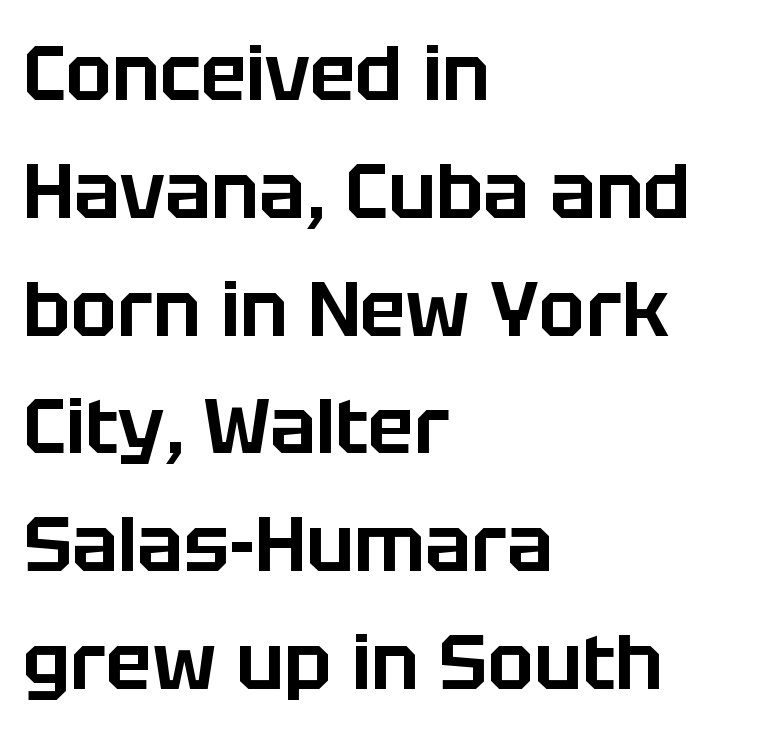
The image shows 77 px sans-serif type, upright; set left-aligned, normal line spacing (1.53x), normal letter spacing, not underlined; low stroke contrast and a large x-height.
